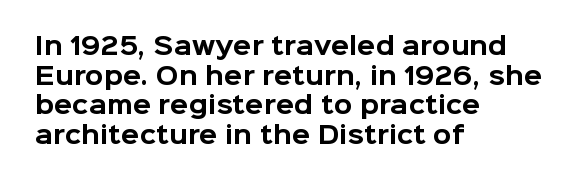
Q: Is the text bold? A: Yes.
Q: Is the text italic (slanted)? A: No, it is upright.
Q: Is the text underlined? A: No.
Q: How is the paragraph aligned? A: Left-aligned.
Q: Is the spacing between letters normal or unusually wide? A: Normal.
